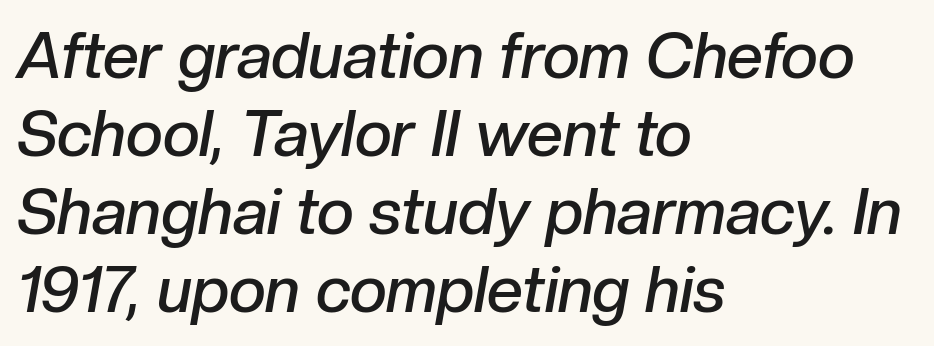
Q: Is the text bold? A: Semi-bold.
Q: Is the text italic (slanted)? A: Yes, it leans right by about 10 degrees.
Q: Is the text underlined? A: No.
Q: How is the paragraph aligned? A: Left-aligned.
Q: Is the spacing between letters normal or unusually wide? A: Normal.
Q: Width (condensed, normal, or wide)? A: Normal.
Q: Stroke contrast? A: Low.
Q: x-height? A: Medium.
Q: Monospaced? A: No.
